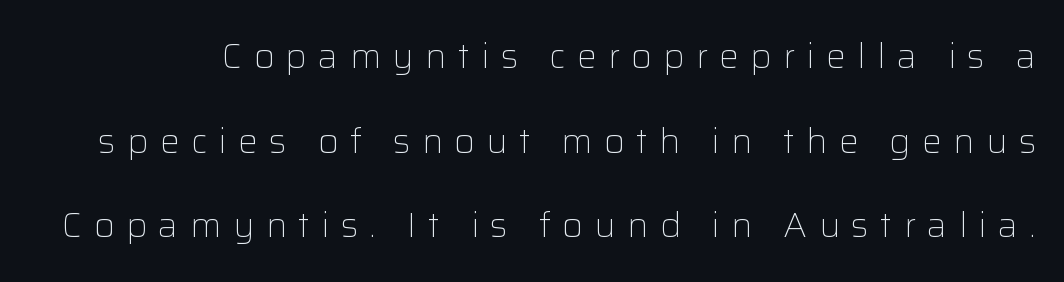
The image shows 35 px light sans-serif type, upright; set loose line spacing (2.42x), unusually wide letter spacing (+0.33 em), not underlined; low stroke contrast and a medium x-height.
